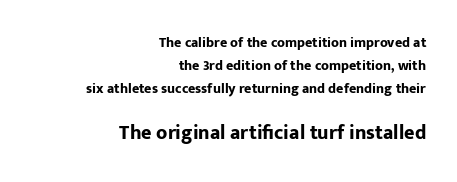
Q: Is the text bold? A: Yes.
Q: Is the text italic (slanted)? A: No, it is upright.
Q: Is the text underlined? A: No.
Q: How is the paragraph aligned? A: Right-aligned.
Q: Is the spacing between letters normal or unusually wide? A: Normal.
Q: Is the spacing between lines tight, normal or loose? A: Normal.
Q: Which block of text is set in a larger size, the first (top) or the second (bottom)? A: The second (bottom) one.
